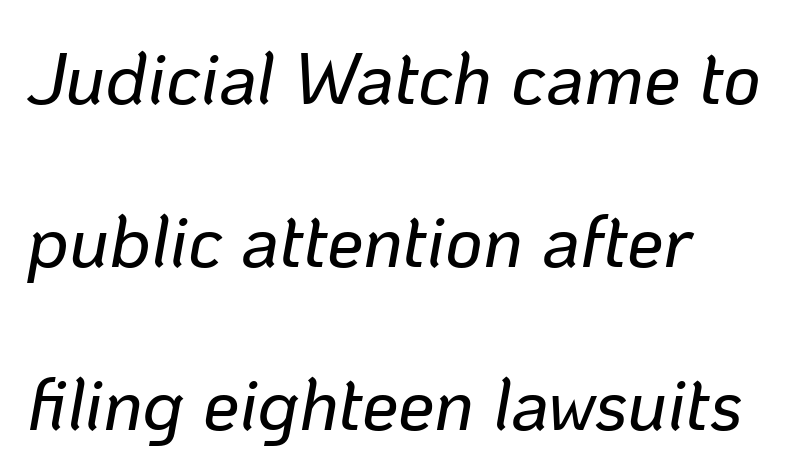
The zone under the glyphs is completely vacant. This block would shrink considerably if given ordinary leading; it's expanded now. How are the letters spaced? Ordinarily, with no added tracking. Line starts are locked; line ends wander. The face used here is proportionally spaced, like ordinary book or web type.
